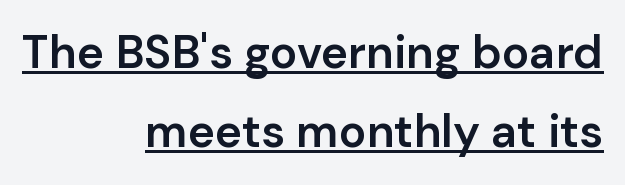
The image shows 46 px semibold sans-serif type, upright; set right-aligned, line spacing 1.72x, normal letter spacing, underlined; low stroke contrast and a medium x-height.
